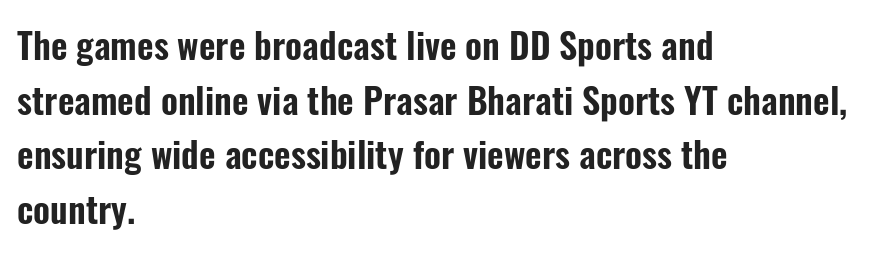
{"serif": "no", "italic": "no", "width": "condensed", "stroke_contrast": "low", "x_height": "medium", "monospaced": "no", "underline": "no", "align": "left", "line_spacing": "normal", "line_spacing_ratio": 1.52, "letter_spacing": "normal", "letter_spacing_em": 0.0, "glyph_px": 36}
